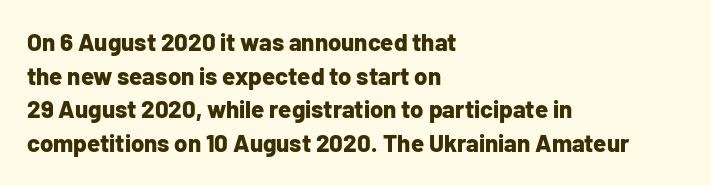
{"italic": "no", "bold": "yes", "underline": "no", "align": "left", "line_spacing": "normal", "line_spacing_ratio": 1.4, "letter_spacing": "normal", "letter_spacing_em": 0.0, "glyph_px": 24}
